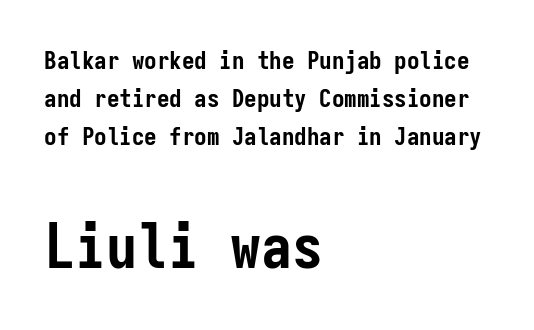
Q: Is the text bold? A: Yes.
Q: Is the text italic (slanted)? A: No, it is upright.
Q: Is the typeface a serif or a sans-serif typeface? A: Sans-serif.
Q: Is the text underlined? A: No.
Q: How is the paragraph aligned? A: Left-aligned.
Q: Is the spacing between letters normal or unusually wide? A: Normal.
Q: Is the spacing between lines tight, normal or loose? A: Normal.
Q: Which block of text is set in a larger size, the first (top) or the second (bottom)? A: The second (bottom) one.
Q: Width (condensed, normal, or wide)? A: Condensed.
Q: Stroke contrast? A: Low.
Q: x-height? A: Medium.
Q: Monospaced? A: Yes.
